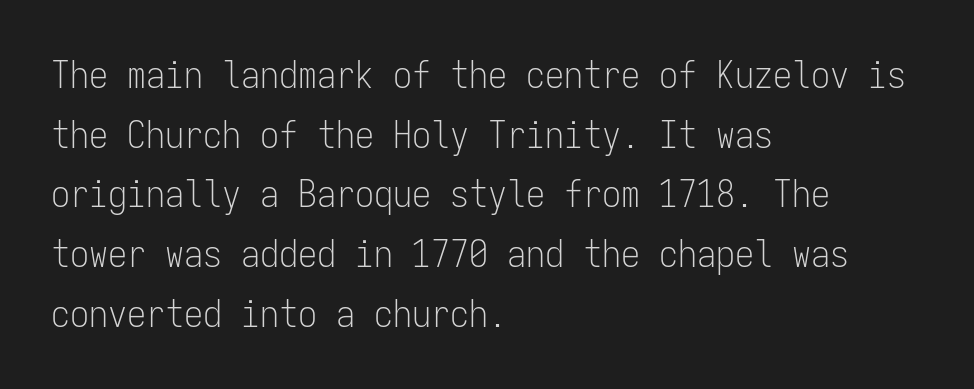
{"serif": "no", "italic": "no", "bold": "no", "weight": "light", "width": "condensed", "stroke_contrast": "low", "x_height": "medium", "monospaced": "yes", "underline": "no", "align": "left", "line_spacing": "normal", "line_spacing_ratio": 1.57, "letter_spacing": "normal", "letter_spacing_em": 0.0, "glyph_px": 38}
